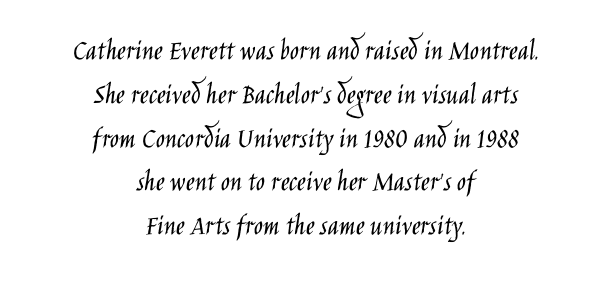
Students, observe: this is what conventionally led text looks like. Between one letter and the next there's only the usual sliver of space. I'd call this a sans setting — the letters go barefoot. Each row of text sits above clean, open space. This rendering uses center alignment, leaving both contours irregular but symmetric.
